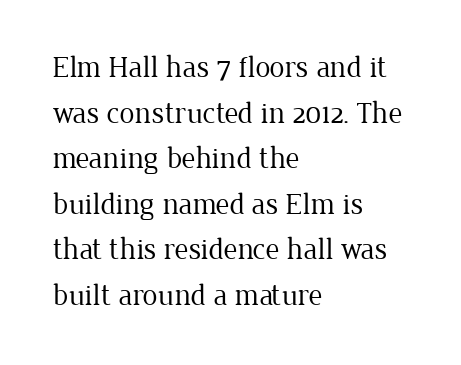
Left-aligned paragraph, ragged on the right. Little horizontal feet cap the strokes, marking this as serif type. Letters rest on an invisible, unmarked baseline. Nope, not italic — everything's standing straight. The rendering uses natural spacing where letterforms have individual widths.
